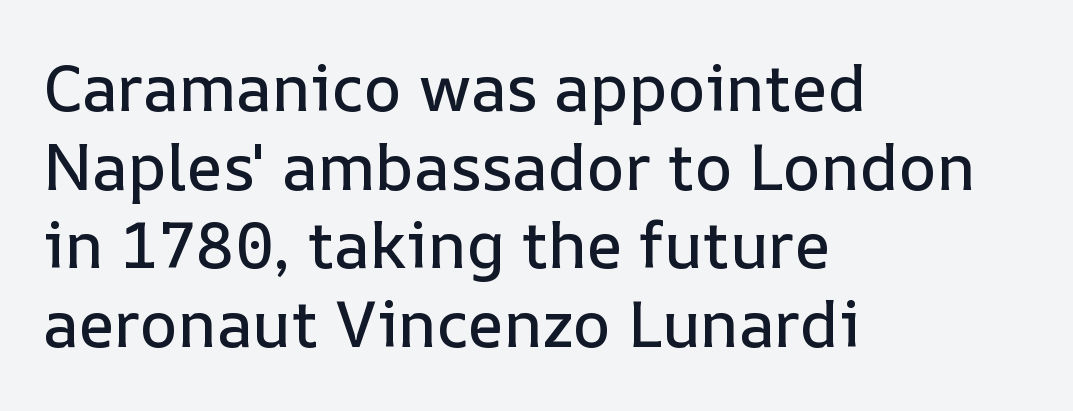
You could not count columns in this text — the font is proportionally spaced. Decoration check: the copy has no underline. Posture: vertical. Default kerning and tracking; the words read as compact shapes.
